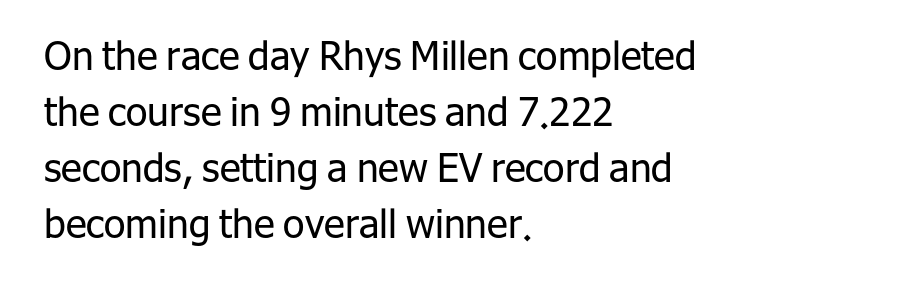
Q: Is the text bold? A: No.
Q: Is the text italic (slanted)? A: No, it is upright.
Q: Is the typeface a serif or a sans-serif typeface? A: Sans-serif.
Q: Is the text underlined? A: No.
Q: How is the paragraph aligned? A: Left-aligned.
Q: Is the spacing between letters normal or unusually wide? A: Normal.
Q: Is the spacing between lines tight, normal or loose? A: Normal.
Q: Width (condensed, normal, or wide)? A: Normal.
Q: Stroke contrast? A: Low.
Q: x-height? A: Medium.
Q: Monospaced? A: No.
